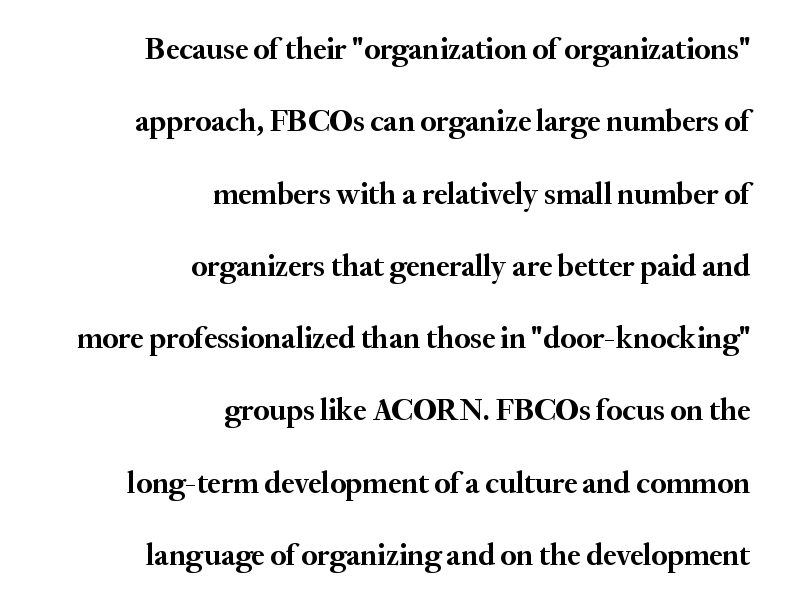
{"serif": "yes", "italic": "no", "bold": "yes", "weight": "semibold", "width": "normal", "stroke_contrast": "medium", "x_height": "small", "monospaced": "no", "underline": "no", "align": "right", "line_spacing": "loose", "line_spacing_ratio": 2.41, "letter_spacing": "normal", "letter_spacing_em": 0.0, "glyph_px": 30}
